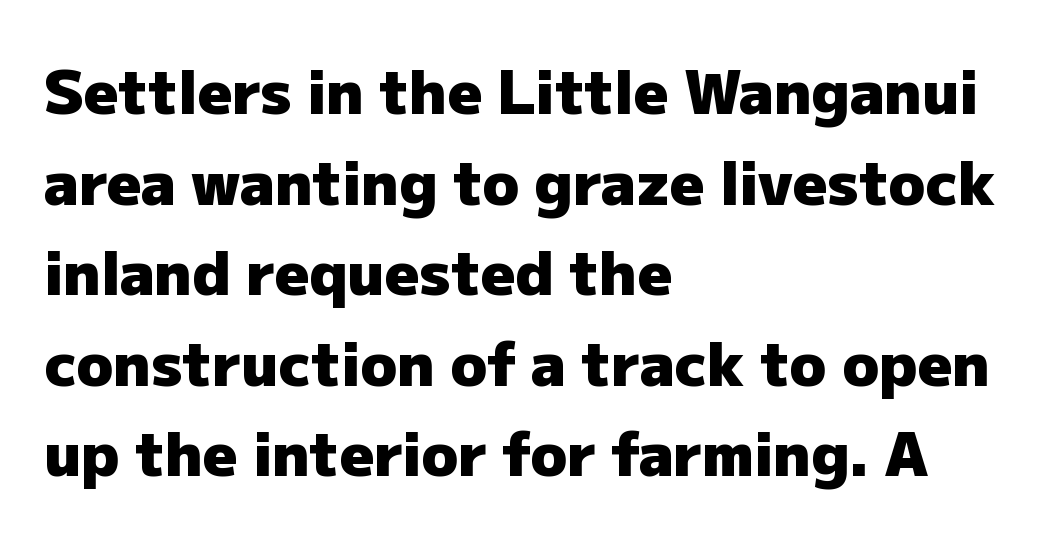
The image shows 60 px heavy sans-serif type, upright; set left-aligned, normal line spacing (1.51x), normal letter spacing, not underlined; low stroke contrast and a medium x-height.
